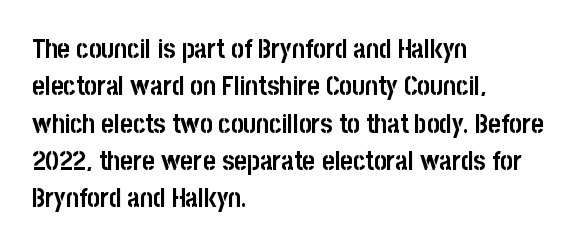
It's the straight-up-and-down kind of type. The lines are quadded left. Letter spacing: default. Rule under the text: the space is simply empty. The space between consecutive lines is moderate. Notice how thick the strokes are: this is what a full bold looks like.
